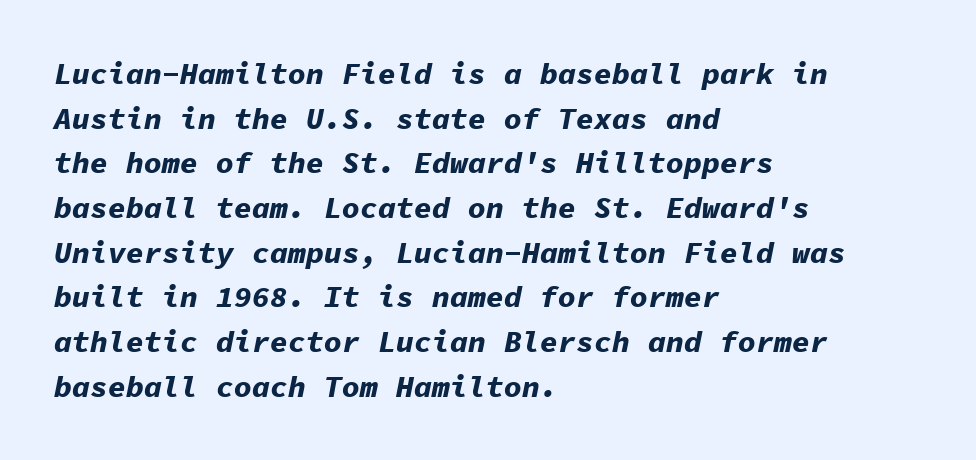
Looking at the ascenders, they clearly lean. The passage shown is emphatically bold. The letters march in equal steps, a hallmark of fixed-pitch type. Left-aligned paragraph, ragged on the right. Standard letterfit; no display-style spreading of the glyphs.
